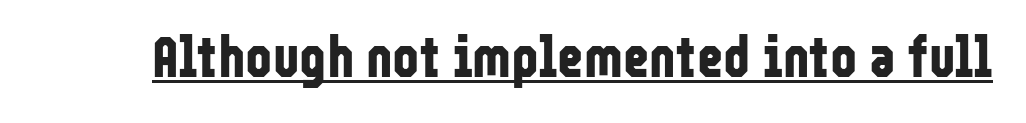
{"serif": "no", "italic": "no", "bold": "yes", "weight": "bold", "width": "condensed", "stroke_contrast": "low", "x_height": "medium", "monospaced": "no", "underline": "yes", "letter_spacing": "normal", "letter_spacing_em": 0.0, "glyph_px": 57}
